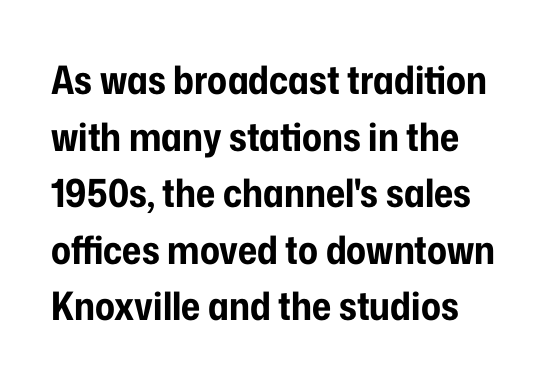
Type style note: lacks serifs. Posture: vertical. Words float on clear page, feet unadorned. In terms of letterspacing, this is plain default setting. The passage shown is typed in a proportional face where columns would drift.
